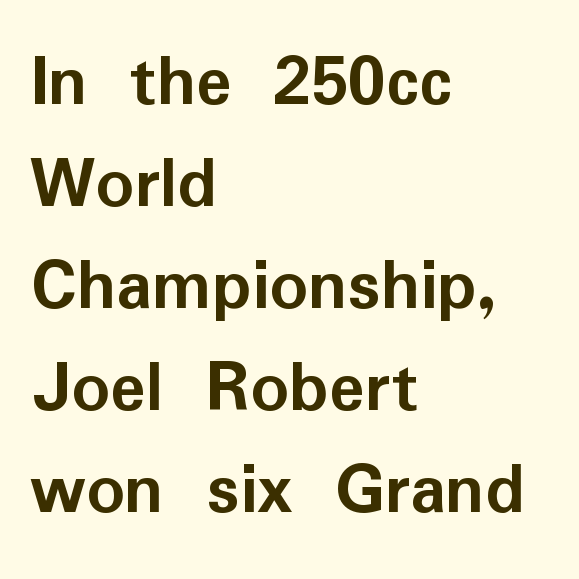
{"serif": "no", "italic": "no", "bold": "yes", "weight": "semibold", "width": "normal", "stroke_contrast": "low", "x_height": "medium", "monospaced": "no", "underline": "no", "align": "left", "line_spacing": "normal", "line_spacing_ratio": 1.36, "letter_spacing": "normal", "letter_spacing_em": 0.0, "glyph_px": 75}
